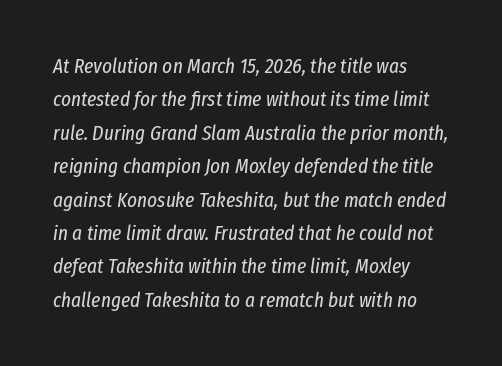
Would a proofreader flag this as italicized? Yes. If you drew a ruler down the left edge, every line would touch it. No chunkiness to these letters — they're not bold. Does extra space separate the letters? No, they use regular spacing. Clear beneath every line of the passage. Regarding leading, the lines here are spaced in the standard way.
